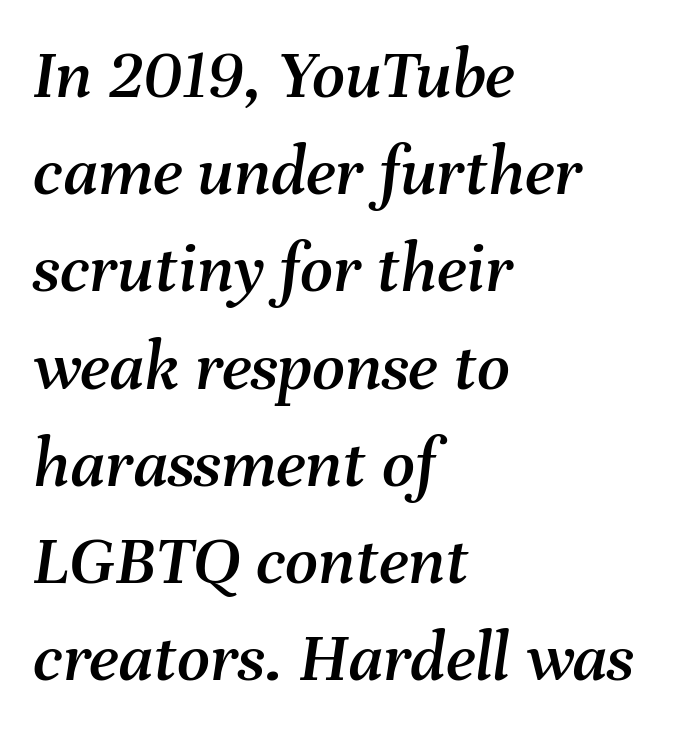
Q: Is the text italic (slanted)? A: Yes, it leans right by about 8 degrees.
Q: Is the text underlined? A: No.
Q: How is the paragraph aligned? A: Left-aligned.
Q: Is the spacing between letters normal or unusually wide? A: Normal.
Q: Is the spacing between lines tight, normal or loose? A: Normal.
Q: Width (condensed, normal, or wide)? A: Normal.
Q: Stroke contrast? A: Medium.
Q: x-height? A: Medium.
Q: Monospaced? A: No.
